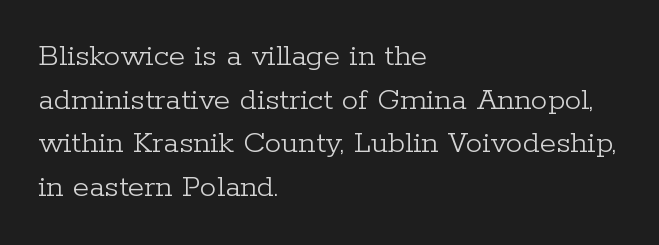
A typesetter would label this face a serif. The space directly below the letters is spotless. Baseline-to-baseline distance is the conventional proportion of letter height. The paragraph shown leans on its left margin.
